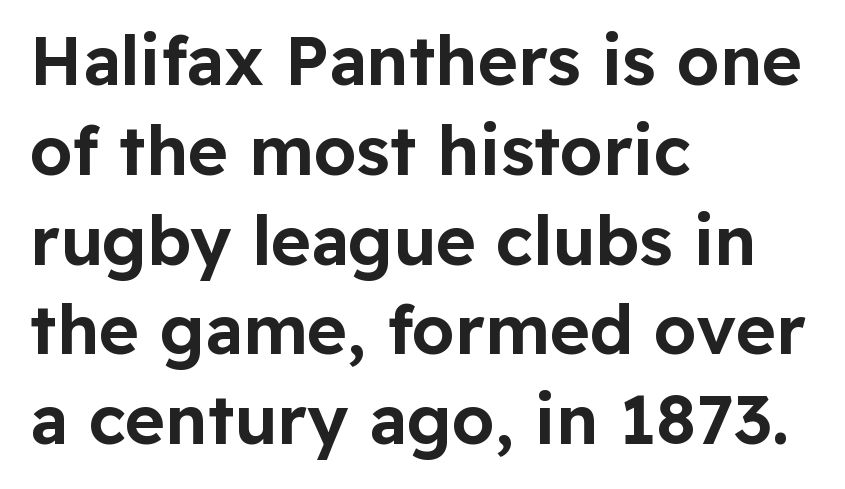
{"serif": "no", "italic": "no", "width": "normal", "stroke_contrast": "low", "x_height": "medium", "monospaced": "no", "underline": "no", "align": "left", "line_spacing": "normal", "line_spacing_ratio": 1.32, "letter_spacing": "normal", "letter_spacing_em": 0.0, "glyph_px": 68}
